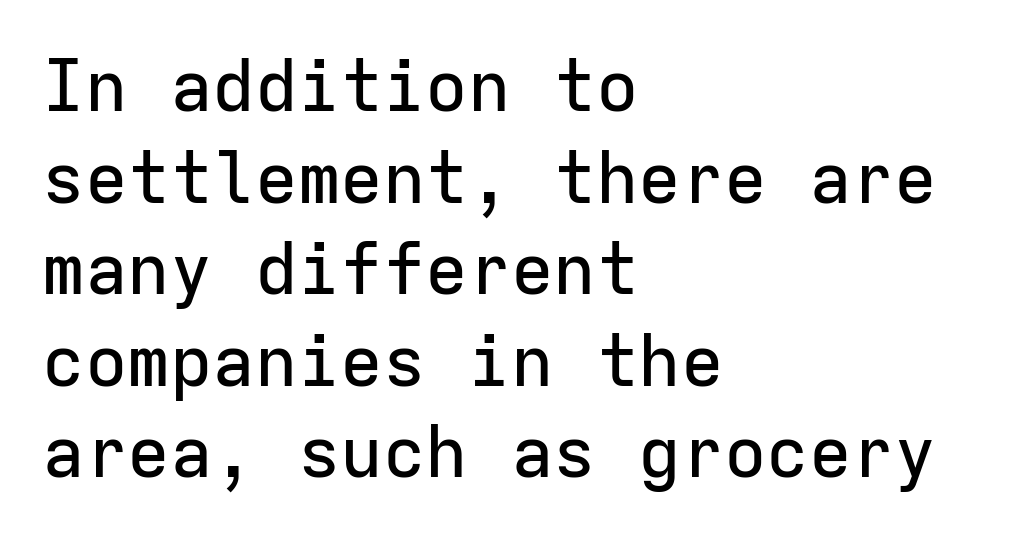
{"serif": "no", "italic": "no", "width": "normal", "stroke_contrast": "low", "x_height": "medium", "monospaced": "yes", "underline": "no", "align": "left", "line_spacing": "normal", "line_spacing_ratio": 1.29, "letter_spacing": "normal", "letter_spacing_em": 0.0, "glyph_px": 71}
